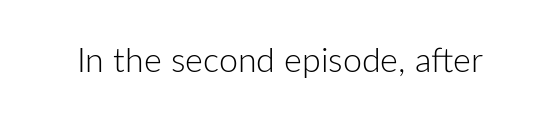
Q: Is the text bold? A: No.
Q: Is the text italic (slanted)? A: No, it is upright.
Q: Is the typeface a serif or a sans-serif typeface? A: Sans-serif.
Q: Is the text underlined? A: No.
Q: Is the spacing between letters normal or unusually wide? A: Normal.
Q: Width (condensed, normal, or wide)? A: Normal.
Q: Stroke contrast? A: Low.
Q: x-height? A: Medium.
Q: Monospaced? A: No.
